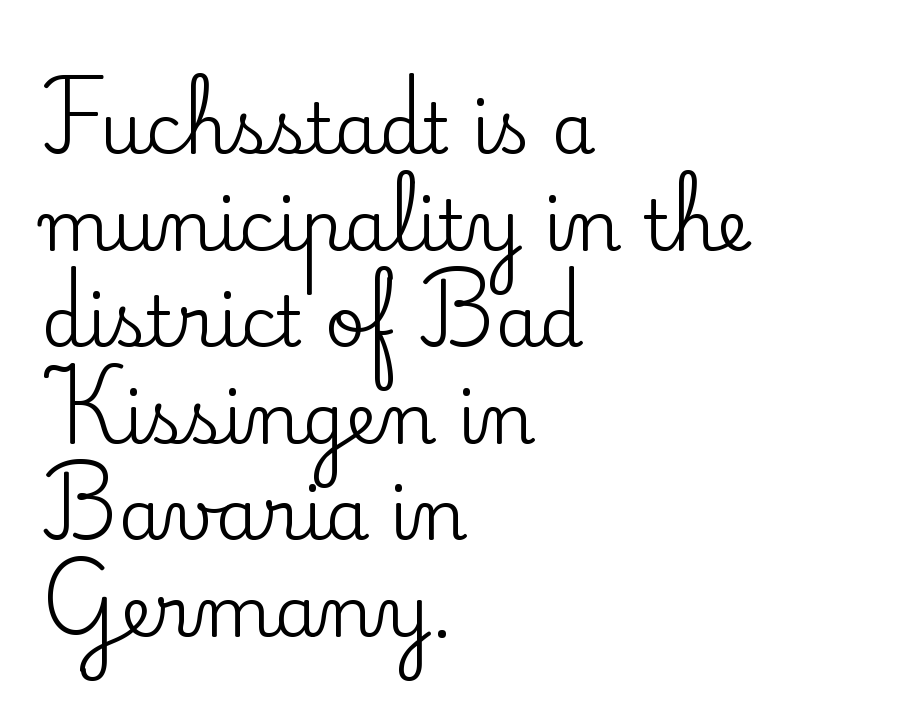
The image shows 70 px serif type, upright; set left-aligned, normal line spacing (1.38x), normal letter spacing, not underlined; low stroke contrast and a small x-height.
